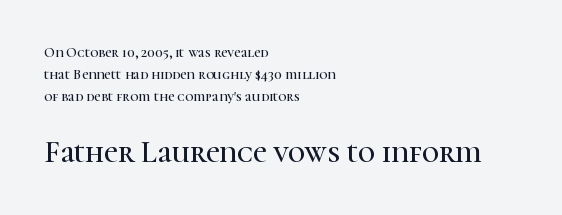
{"serif": "yes", "italic": "no", "width": "normal", "stroke_contrast": "high", "x_height": "medium", "monospaced": "no", "underline": "no", "align": "left", "line_spacing": "normal", "line_spacing_ratio": 1.56, "letter_spacing": "normal", "letter_spacing_em": 0.0, "larger_block": "second", "size_ratio": 2.14, "glyph_px": 30}
